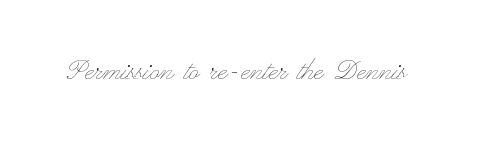
The image shows 34 px thin, wide type; set normal letter spacing, not underlined; low stroke contrast and a small x-height.
